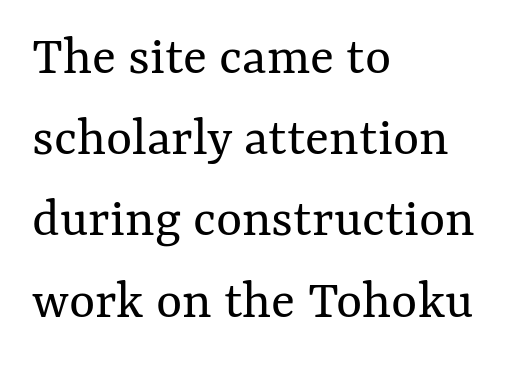
The image shows 56 px regular-weight type, upright; set left-aligned, normal line spacing (1.45x), normal letter spacing, not underlined; medium stroke contrast and a medium x-height.
